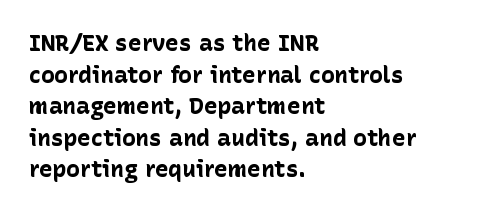
The image shows 23 px bold type, upright; set left-aligned, normal line spacing (1.37x), normal letter spacing, not underlined.
